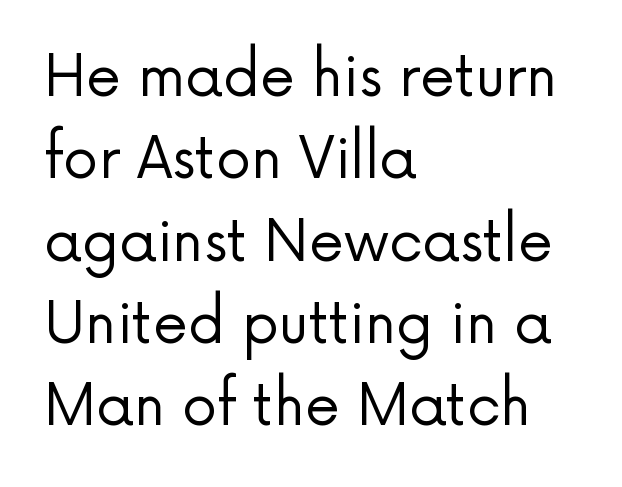
{"serif": "no", "italic": "no", "bold": "no", "weight": "regular", "width": "normal", "stroke_contrast": "low", "x_height": "medium", "monospaced": "no", "underline": "no", "align": "left", "line_spacing": "normal", "line_spacing_ratio": 1.47, "letter_spacing": "normal", "letter_spacing_em": 0.0, "glyph_px": 56}
